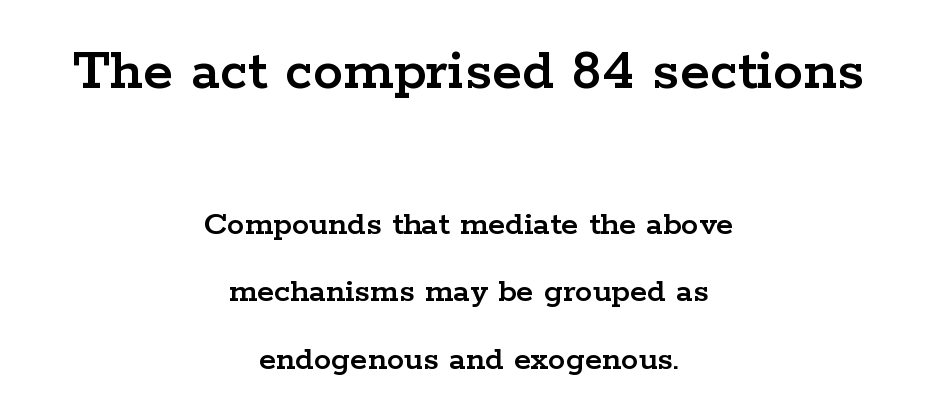
{"serif": "yes", "italic": "no", "width": "wide", "stroke_contrast": "low", "x_height": "medium", "monospaced": "no", "underline": "no", "align": "center", "line_spacing": "loose", "line_spacing_ratio": 1.93, "letter_spacing": "normal", "letter_spacing_em": 0.0, "larger_block": "first", "size_ratio": 1.74, "glyph_px": 61}
